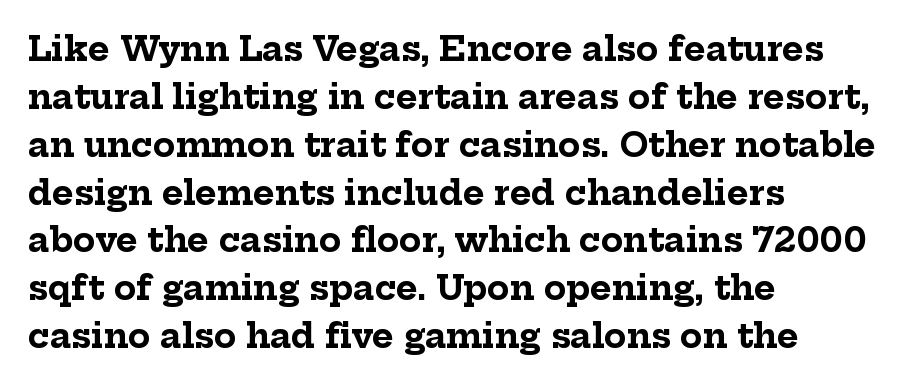
Chunky letters — that's bold for sure. Unlike italic type, these characters show no tilt at all. Proportional: the letters do not fall into vertical columns. Is there much room between lines? A standard amount, neither cramped nor airy.
